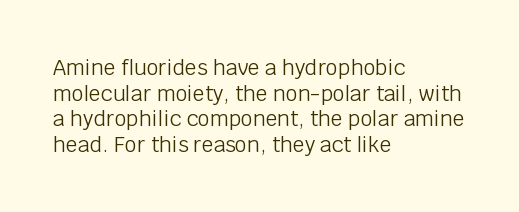
The image shows 21 px text type, upright; set left-aligned, line spacing 1.22x, normal letter spacing, not underlined.
